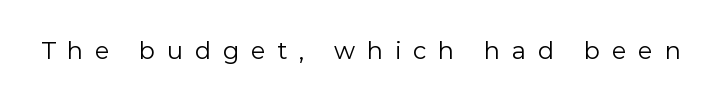
The image shows 24 px text type, upright; set unusually wide letter spacing (+0.49 em), not underlined.
